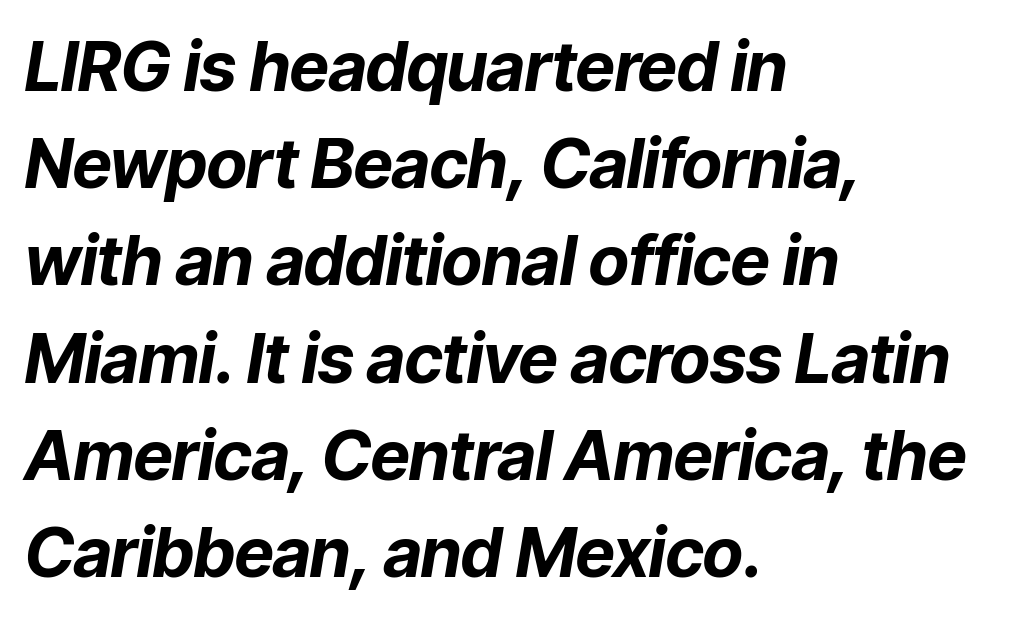
Q: Is the text bold? A: Yes.
Q: Is the text italic (slanted)? A: Yes, it leans right by about 9 degrees.
Q: Is the text underlined? A: No.
Q: How is the paragraph aligned? A: Left-aligned.
Q: Is the spacing between letters normal or unusually wide? A: Normal.
Q: Is the spacing between lines tight, normal or loose? A: Normal.
Q: Width (condensed, normal, or wide)? A: Normal.
Q: Stroke contrast? A: Low.
Q: x-height? A: Medium.
Q: Monospaced? A: No.
